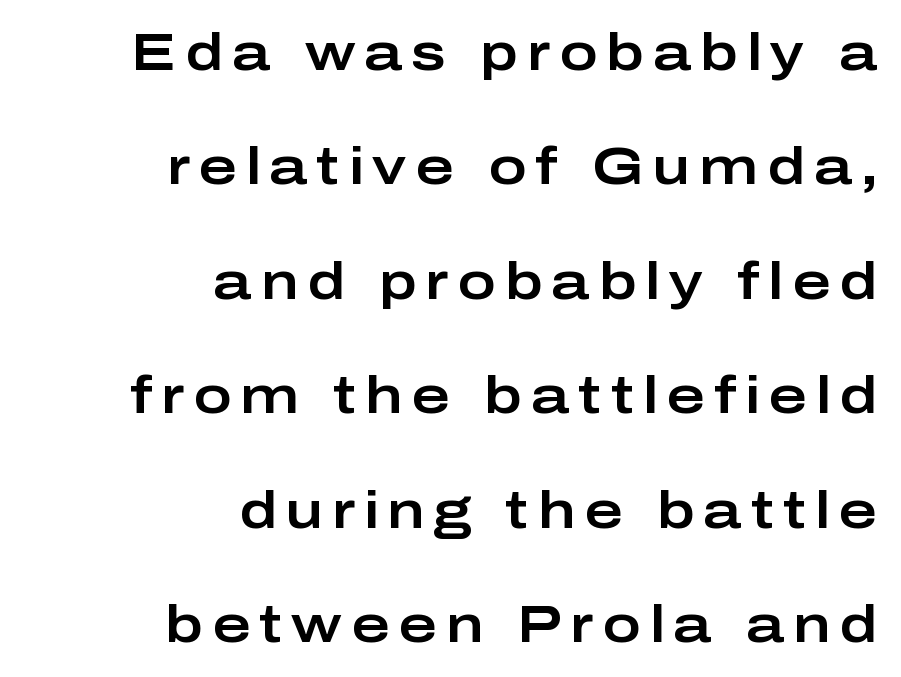
The image shows 52 px wide sans-serif type, upright; set right-aligned, loose line spacing (2.2x), not underlined; low stroke contrast and a medium x-height.
